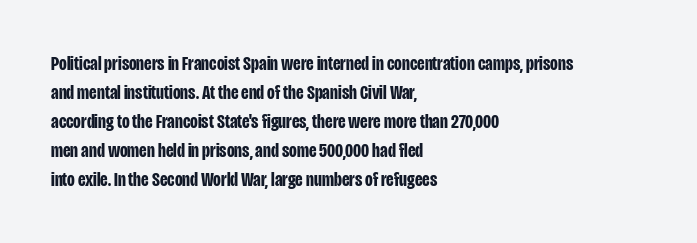
{"italic": "no", "bold": "yes", "underline": "no", "align": "left", "line_spacing": "normal", "line_spacing_ratio": 1.45, "letter_spacing": "normal", "letter_spacing_em": 0.0, "glyph_px": 20}
